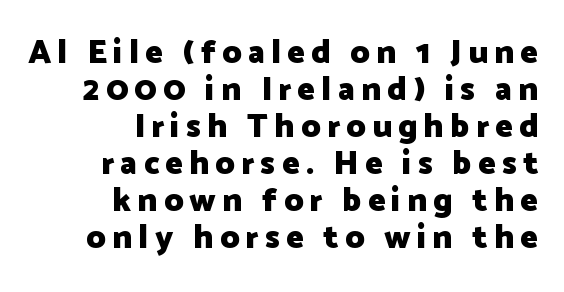
The image shows 33 px heavy sans-serif type, upright; set right-aligned, tight line spacing (1.12x), not underlined; low stroke contrast and a medium x-height.
